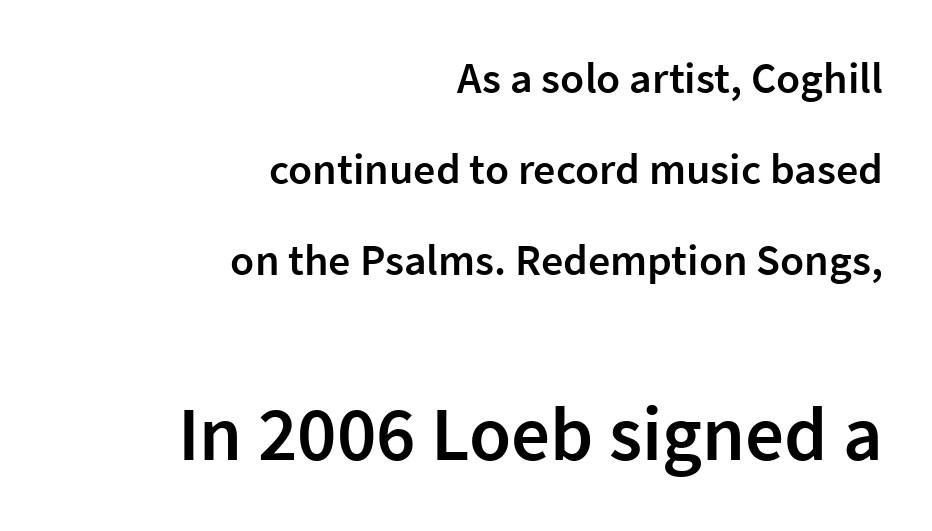
The space directly below the letters is spotless. A sans-serif font was chosen for this passage. Heft: intermediate — a semibold. The passage shown has conventional tracking throughout. Reading down the column, the eye jumps a long way to each next line. The specimen reads as upright at a glance.
